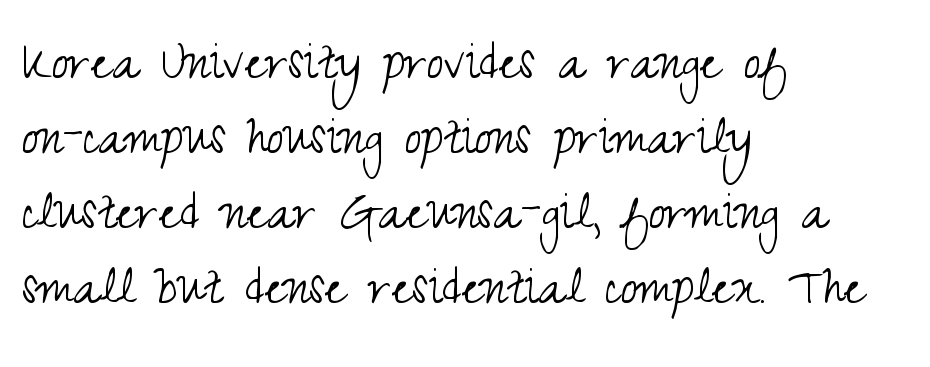
Q: Is the text bold? A: No.
Q: Is the text italic (slanted)? A: No, it is upright.
Q: Is the typeface a serif or a sans-serif typeface? A: Sans-serif.
Q: Is the text underlined? A: No.
Q: How is the paragraph aligned? A: Left-aligned.
Q: Is the spacing between letters normal or unusually wide? A: Normal.
Q: Width (condensed, normal, or wide)? A: Condensed.
Q: Stroke contrast? A: Medium.
Q: x-height? A: Small.
Q: Monospaced? A: No.
